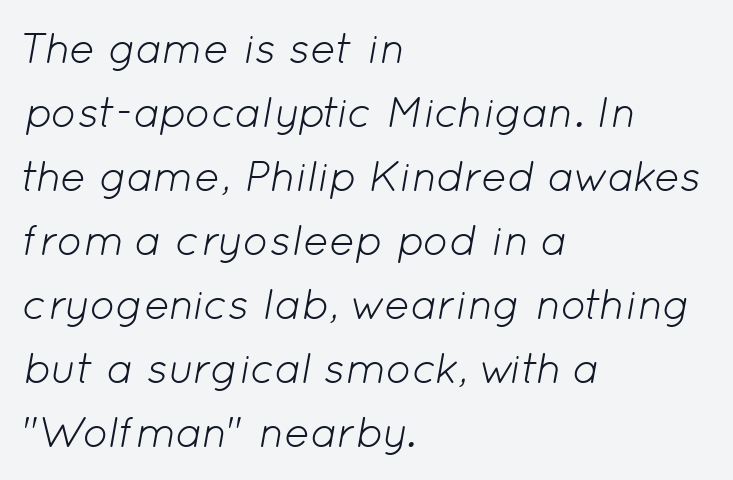
The image shows 43 px light type, italic (leaning right); set left-aligned, normal line spacing (1.49x), normal letter spacing, not underlined; low stroke contrast and a medium x-height.
